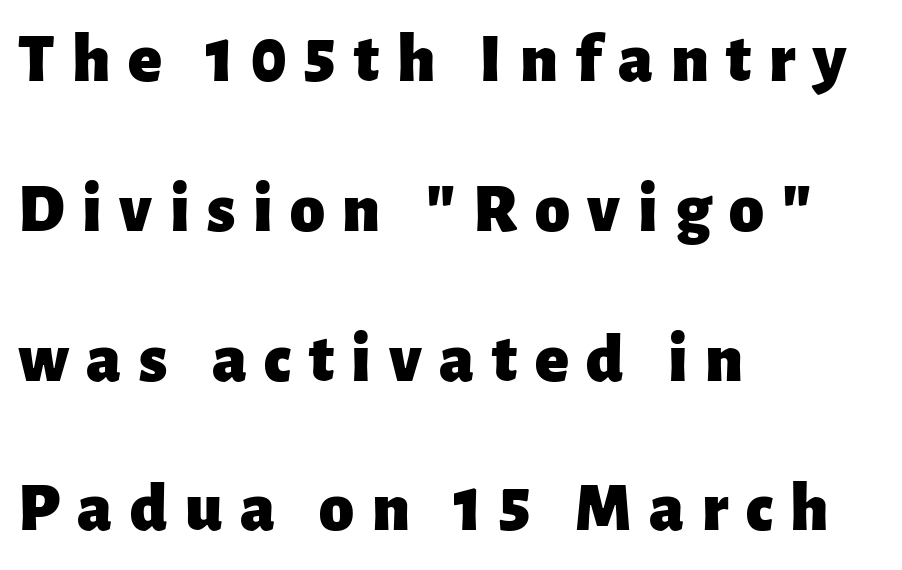
The rendering uses a bold face; every stroke is thick and dark. These lines were composed using upright roman letters. Nobody drew a line under any word here. Is the block centered? No — it sits flush against the left margin. A typesetter would call this heavily tracked-out type.
